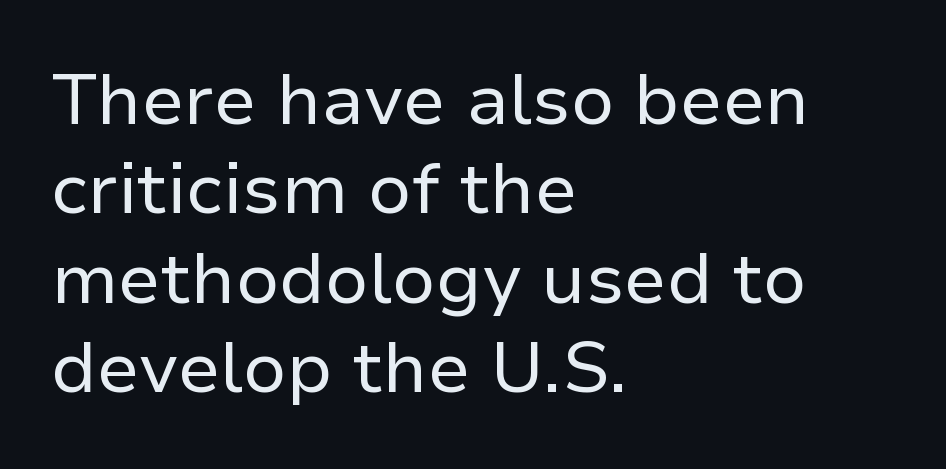
This rendering employs a face without finishing strokes, i.e., a sans-serif. The font sits on the lighter half of the weight spectrum, regular included. These lines are rendered in a variable-pitch font. How are the letters spaced? Ordinarily, with no added tracking.
